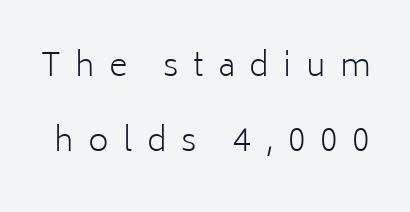
{"serif": "no", "italic": "no", "bold": "no", "weight": "light", "width": "normal", "stroke_contrast": "low", "x_height": "medium", "monospaced": "no", "underline": "no", "line_spacing": "loose", "line_spacing_ratio": 2.34, "letter_spacing": "wide", "letter_spacing_em": 0.45, "glyph_px": 32}
